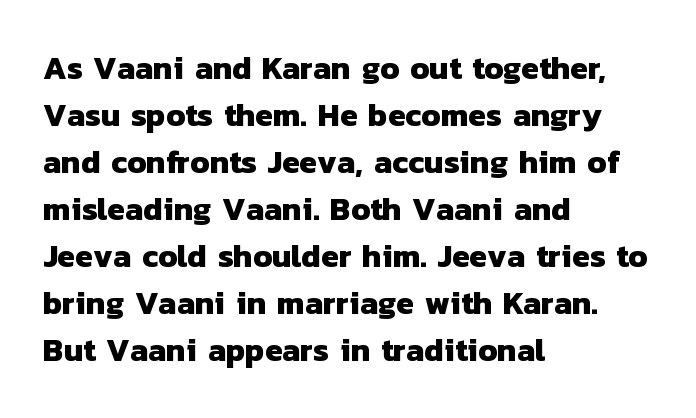
The image shows 32 px heavy sans-serif type; set left-aligned, normal line spacing (1.47x), normal letter spacing, not underlined; low stroke contrast and a medium x-height.
